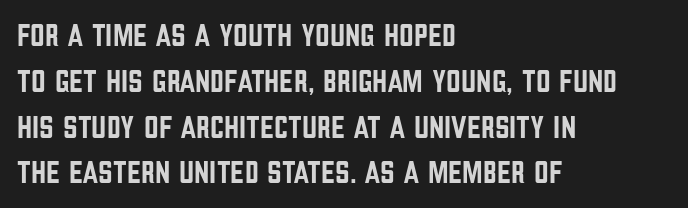
The image shows 32 px condensed sans-serif type, upright; set left-aligned, normal line spacing (1.43x), normal letter spacing, not underlined; low stroke contrast and a large x-height.
